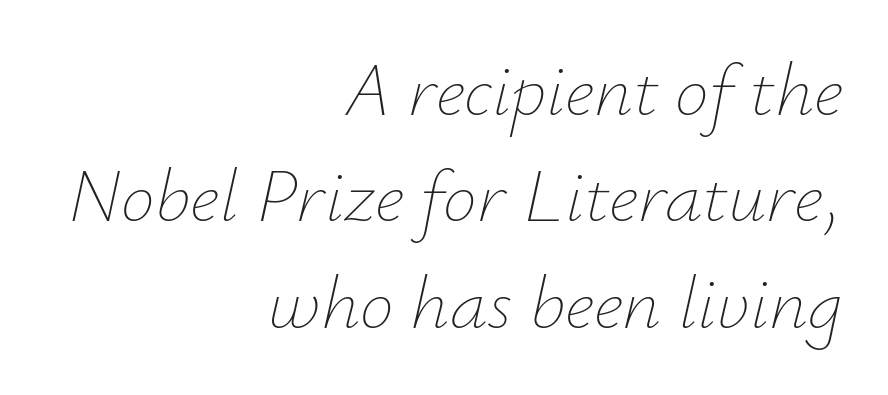
A typesetter would call this zero additional tracking. Where is the straight margin? On the right. The face used here is proportionally spaced, like ordinary book or web type. Any mark beneath the type? The region is blank.
